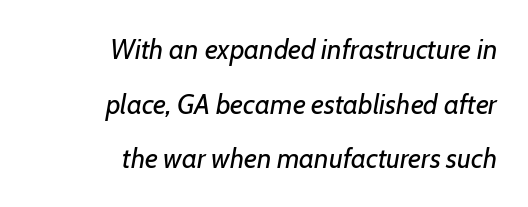
Italic: yes, the glyphs are oblique. The lines are spread far apart with generous leading. Leftover space on each line is placed entirely before the opening word. Think of a printed novel: that variable character pitch is what you see here. The tracking reads as untouched default to a designer's eye. Bold? No — there's no thickening of the strokes.
